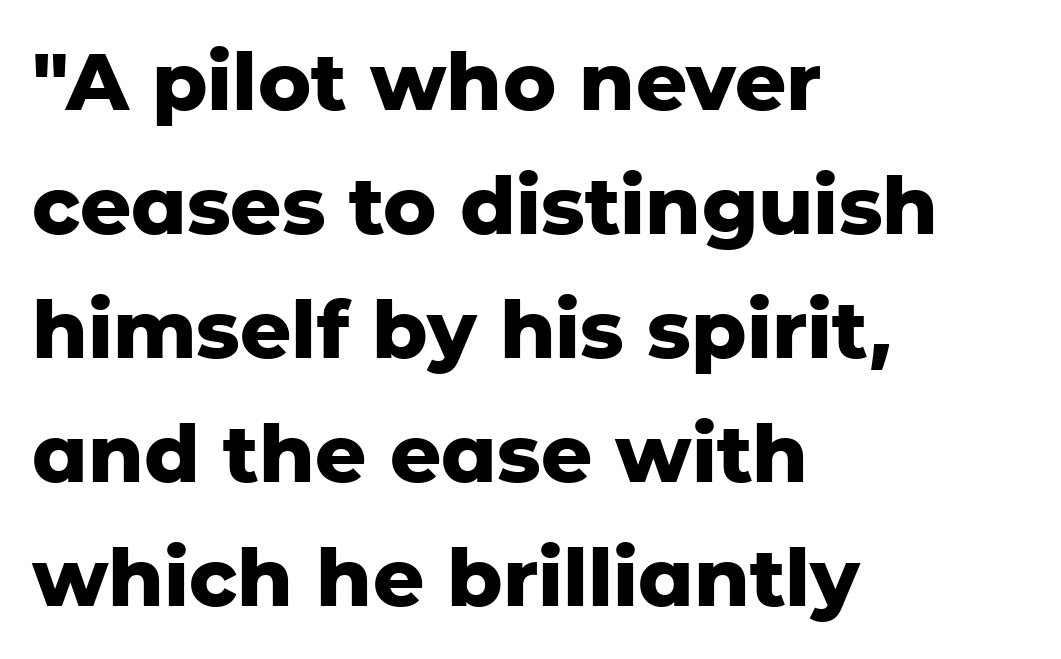
The image shows 80 px heavy sans-serif type, upright; set left-aligned, normal line spacing (1.55x), normal letter spacing, not underlined; low stroke contrast and a medium x-height.
